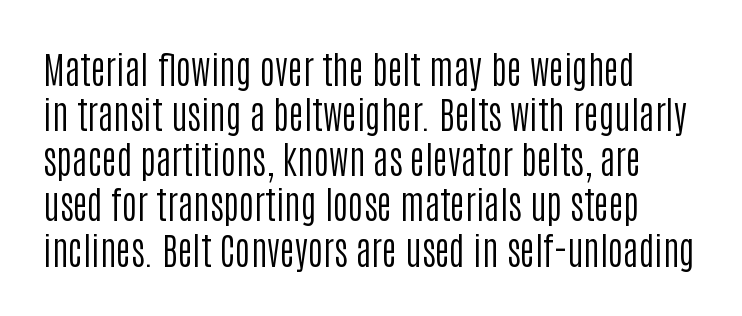
A light-to-regular cut is what we see here. In terms of letterform style, serifs are entirely absent. These lines keep a tight, regular rhythm from letter to letter. Looks like regular typesetting: each glyph gets only the width it needs. Type without underlining. Ascenders rise straight up at ninety degrees.
